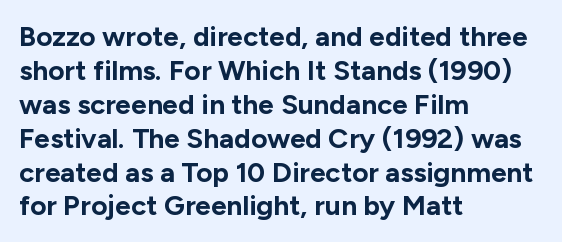
Proportional: the letters do not fall into vertical columns. The type sits square on the baseline with zero lean. Reading down the block, your eye returns to a fixed left position each line. Just letters on the line, the space beneath them empty. Nobody touched the tracking dial on this one.
